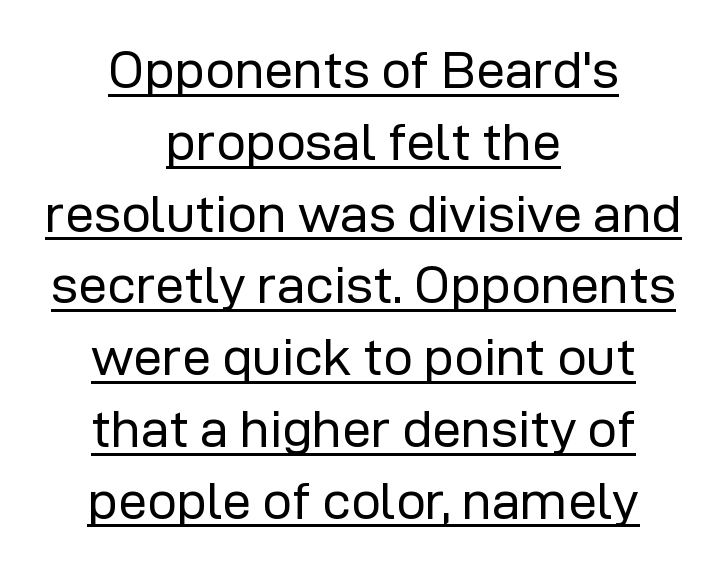
Q: Is the text bold? A: No.
Q: Is the text italic (slanted)? A: No, it is upright.
Q: Is the typeface a serif or a sans-serif typeface? A: Sans-serif.
Q: Is the text underlined? A: Yes.
Q: How is the paragraph aligned? A: Centered.
Q: Is the spacing between letters normal or unusually wide? A: Normal.
Q: Is the spacing between lines tight, normal or loose? A: Normal.
Q: Width (condensed, normal, or wide)? A: Normal.
Q: Stroke contrast? A: Low.
Q: x-height? A: Medium.
Q: Monospaced? A: No.
